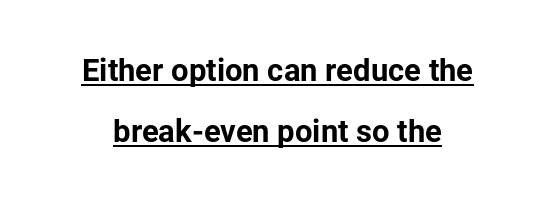
Q: Is the text bold? A: Yes.
Q: Is the text italic (slanted)? A: No, it is upright.
Q: Is the typeface a serif or a sans-serif typeface? A: Sans-serif.
Q: Is the text underlined? A: Yes.
Q: Is the spacing between letters normal or unusually wide? A: Normal.
Q: Is the spacing between lines tight, normal or loose? A: Loose.
Q: Width (condensed, normal, or wide)? A: Normal.
Q: Stroke contrast? A: Low.
Q: x-height? A: Medium.
Q: Monospaced? A: No.
